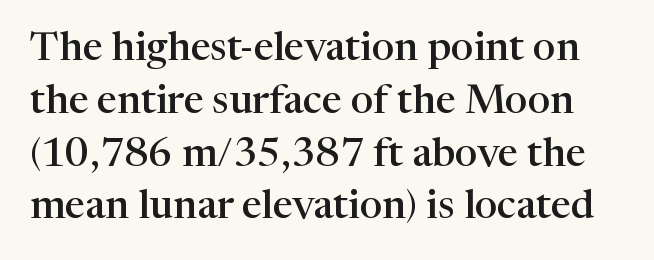
The image shows 40 px semibold serif type, upright; set normal line spacing (1.32x), normal letter spacing, not underlined; high stroke contrast and a medium x-height.
